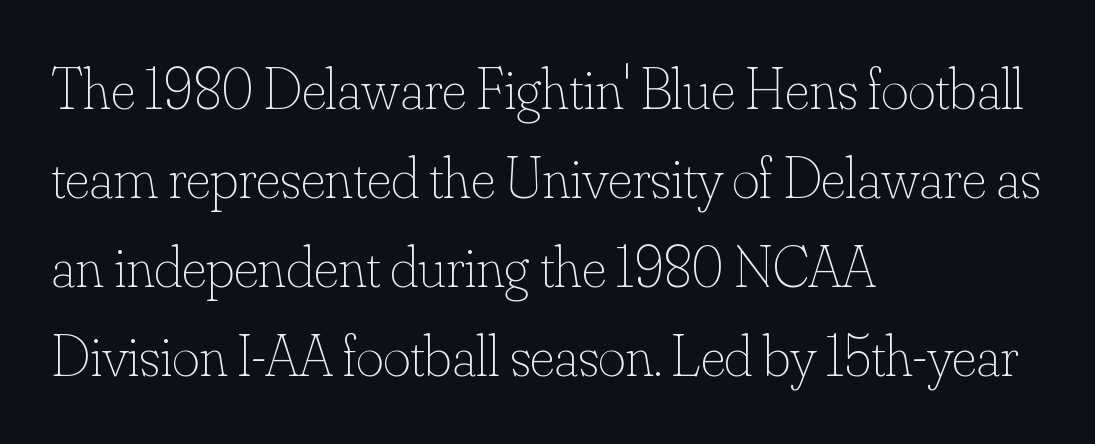
{"italic": "no", "bold": "no", "weight": "thin", "width": "normal", "stroke_contrast": "low", "x_height": "small", "monospaced": "no", "underline": "no", "align": "left", "line_spacing": "normal", "line_spacing_ratio": 1.51, "letter_spacing": "normal", "letter_spacing_em": 0.0, "glyph_px": 59}
